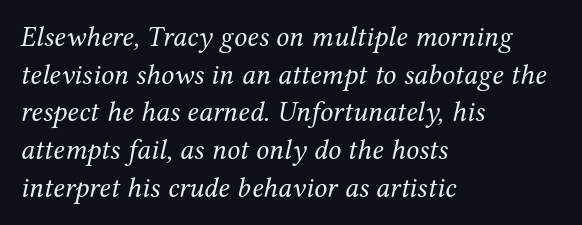
The image shows 29 px regular-weight serif type, italic (leaning right); set left-aligned, normal line spacing (1.3x), normal letter spacing, not underlined; medium stroke contrast and a medium x-height.
